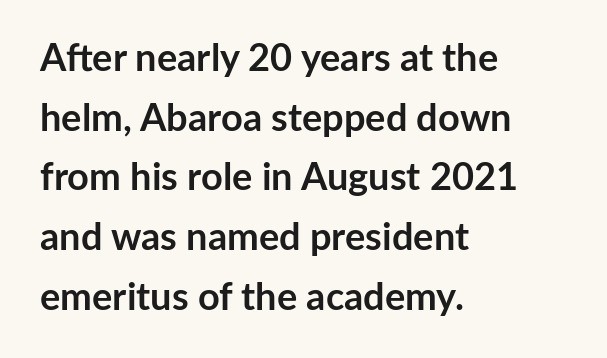
{"serif": "no", "italic": "no", "bold": "yes", "weight": "semibold", "width": "normal", "stroke_contrast": "low", "x_height": "medium", "monospaced": "no", "underline": "no", "align": "left", "line_spacing": "normal", "line_spacing_ratio": 1.57, "letter_spacing": "normal", "letter_spacing_em": 0.0, "glyph_px": 38}
